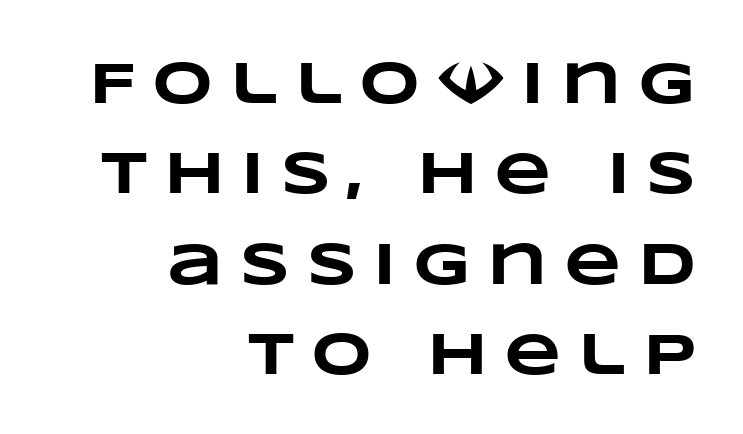
This sample uses expanded letter spacing, leaving extra air between glyphs. Character widths vary here, with narrow letters taking less room than wide ones. How heavy is the stroke? Heavy — this is a bold. The designer left line spacing at the default. This sample is right-justified, so line beginnings fall wherever the words allow.
